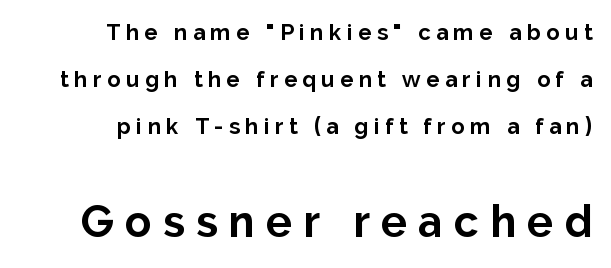
Q: Is the text bold? A: Yes.
Q: Is the text italic (slanted)? A: No, it is upright.
Q: Is the typeface a serif or a sans-serif typeface? A: Sans-serif.
Q: Is the text underlined? A: No.
Q: How is the paragraph aligned? A: Right-aligned.
Q: Is the spacing between letters normal or unusually wide? A: Unusually wide.
Q: Is the spacing between lines tight, normal or loose? A: Loose.
Q: Which block of text is set in a larger size, the first (top) or the second (bottom)? A: The second (bottom) one.
Q: Width (condensed, normal, or wide)? A: Normal.
Q: Stroke contrast? A: Low.
Q: x-height? A: Medium.
Q: Monospaced? A: No.
